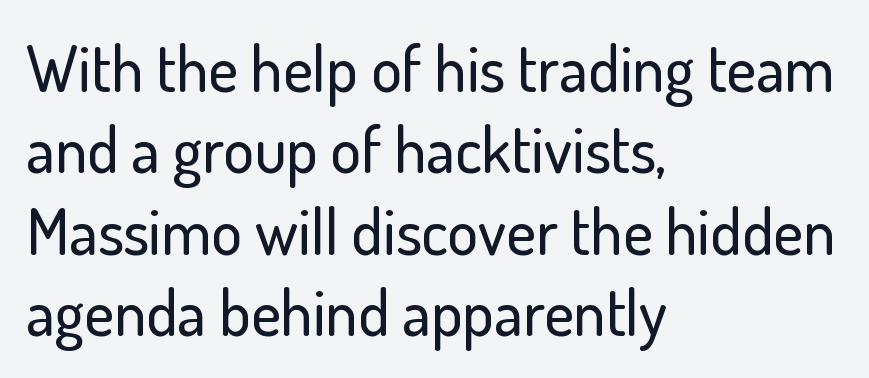
{"serif": "no", "italic": "no", "width": "normal", "stroke_contrast": "low", "x_height": "small", "monospaced": "no", "underline": "no", "align": "left", "line_spacing": "normal", "line_spacing_ratio": 1.27, "letter_spacing": "normal", "letter_spacing_em": 0.0, "glyph_px": 64}
